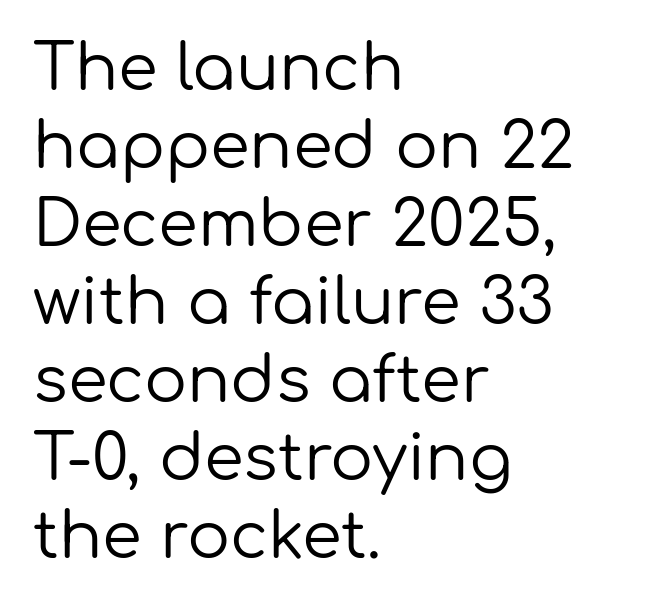
The tracking reads as untouched default to a designer's eye. Horizontally, the lines are justified to the leading edge only. Anything drawn beneath the words? Only blank space. The lettering holds an erect, upright posture throughout.
